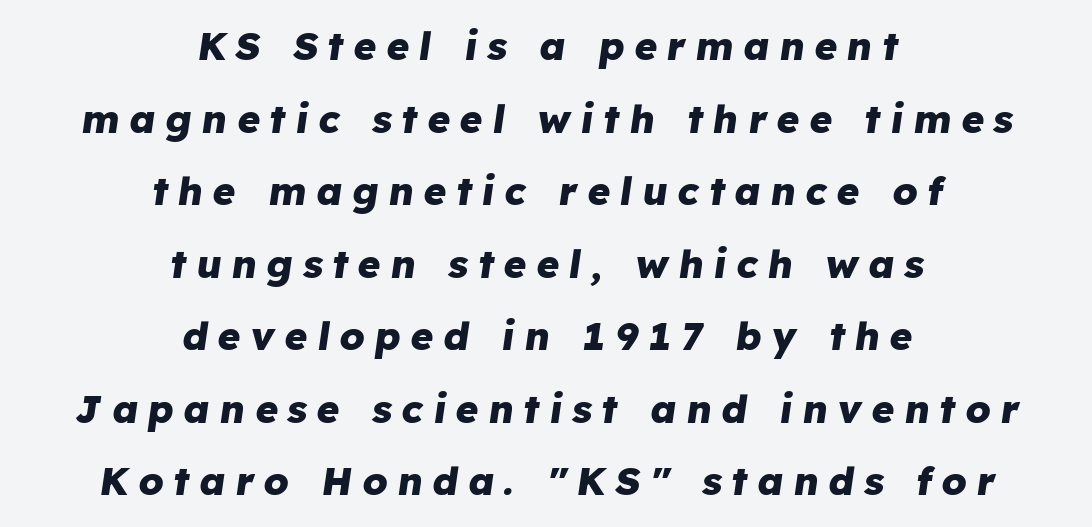
{"italic": "yes", "lean": "right", "slant_degrees": 8, "bold": "yes", "weight": "heavy", "width": "normal", "stroke_contrast": "low", "x_height": "medium", "monospaced": "no", "underline": "no", "align": "center", "line_spacing_ratio": 1.86, "letter_spacing": "wide", "letter_spacing_em": 0.25, "glyph_px": 39}
